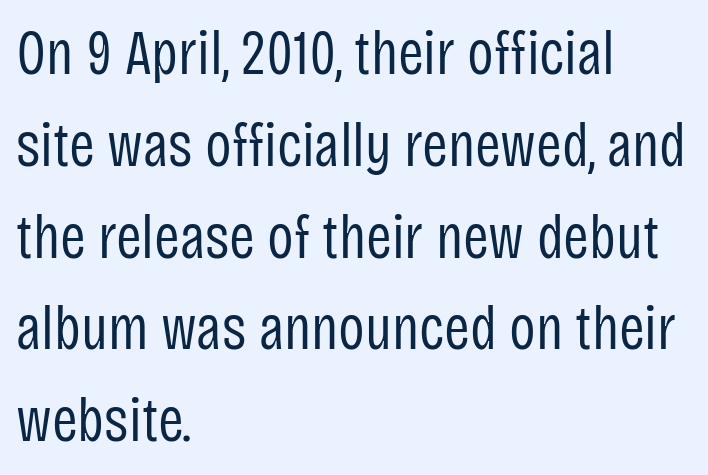
The image shows 62 px regular-weight, condensed sans-serif type, upright; set left-aligned, normal line spacing (1.48x), normal letter spacing, not underlined; low stroke contrast and a large x-height.
